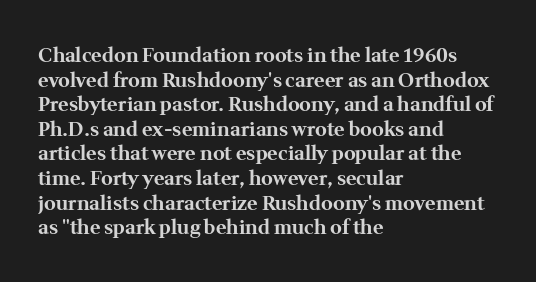
Q: Is the text bold? A: Yes.
Q: Is the text italic (slanted)? A: No, it is upright.
Q: Is the text underlined? A: No.
Q: How is the paragraph aligned? A: Left-aligned.
Q: Is the spacing between letters normal or unusually wide? A: Normal.
